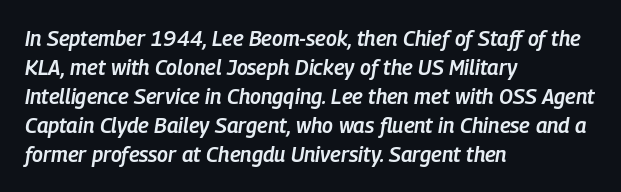
{"italic": "yes", "lean": "right", "slant_degrees": 9, "bold": "semi", "underline": "no", "align": "left", "line_spacing": "normal", "line_spacing_ratio": 1.38, "letter_spacing": "normal", "letter_spacing_em": 0.0, "glyph_px": 21}
